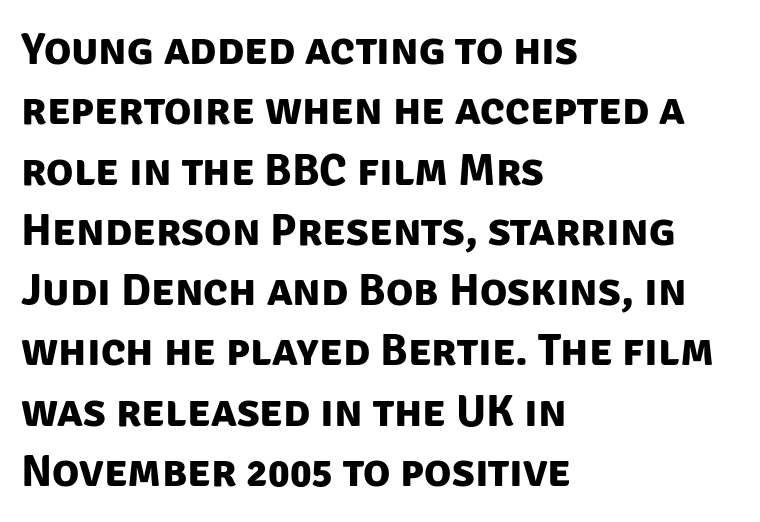
Q: Is the text bold? A: Yes.
Q: Is the typeface a serif or a sans-serif typeface? A: Sans-serif.
Q: Is the text underlined? A: No.
Q: How is the paragraph aligned? A: Left-aligned.
Q: Is the spacing between letters normal or unusually wide? A: Normal.
Q: Is the spacing between lines tight, normal or loose? A: Normal.
Q: Width (condensed, normal, or wide)? A: Normal.
Q: Stroke contrast? A: Low.
Q: x-height? A: Large.
Q: Monospaced? A: No.
